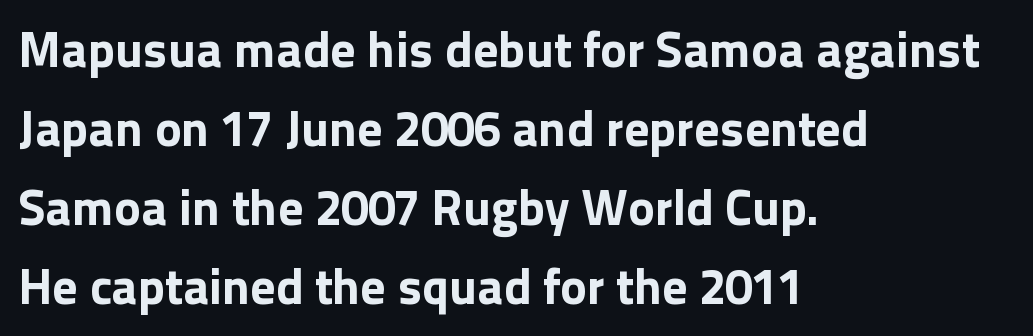
{"serif": "no", "italic": "no", "bold": "yes", "weight": "bold", "width": "normal", "x_height": "medium", "monospaced": "no", "underline": "no", "align": "left", "line_spacing": "normal", "line_spacing_ratio": 1.58, "letter_spacing": "normal", "letter_spacing_em": 0.0, "glyph_px": 50}
